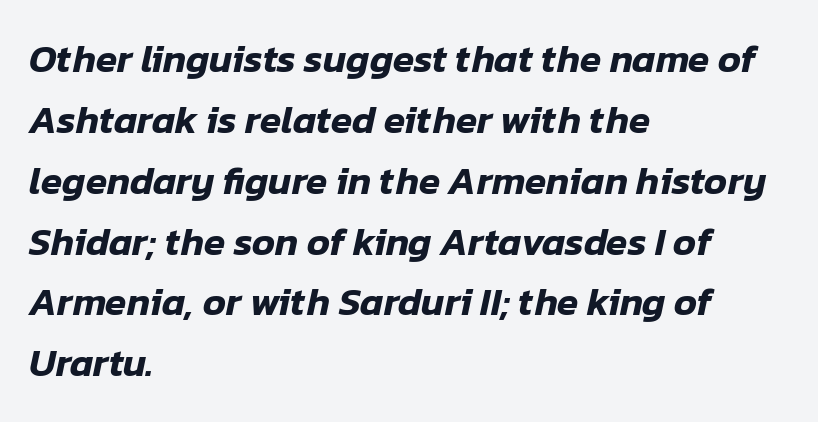
{"italic": "yes", "lean": "right", "slant_degrees": 12, "width": "normal", "stroke_contrast": "low", "x_height": "medium", "monospaced": "no", "underline": "no", "align": "left", "line_spacing": "normal", "line_spacing_ratio": 1.56, "letter_spacing": "normal", "letter_spacing_em": 0.0, "glyph_px": 39}
